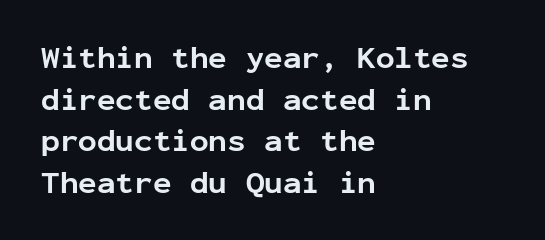
{"serif": "no", "italic": "no", "bold": "yes", "weight": "bold", "width": "normal", "stroke_contrast": "low", "x_height": "medium", "monospaced": "yes", "underline": "no", "align": "left", "line_spacing": "normal", "line_spacing_ratio": 1.34, "letter_spacing": "normal", "letter_spacing_em": 0.0, "glyph_px": 31}
